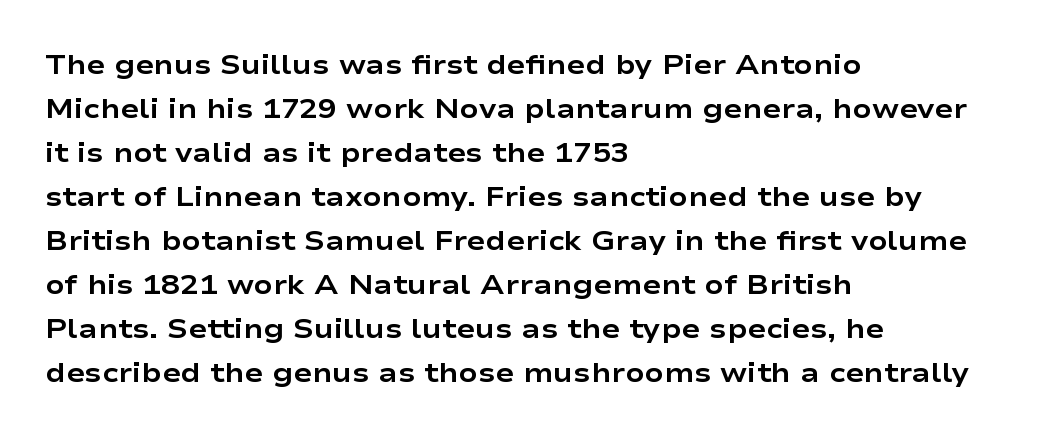
The image shows 28 px bold, wide sans-serif type, upright; set left-aligned, normal line spacing (1.57x), normal letter spacing, not underlined; low stroke contrast and a medium x-height.
